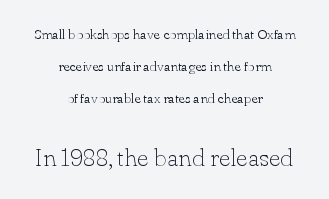
{"italic": "no", "bold": "no", "underline": "no", "align": "center", "line_spacing": "loose", "line_spacing_ratio": 2.29, "letter_spacing": "normal", "letter_spacing_em": 0.0, "larger_block": "second", "size_ratio": 1.79, "glyph_px": 25}
